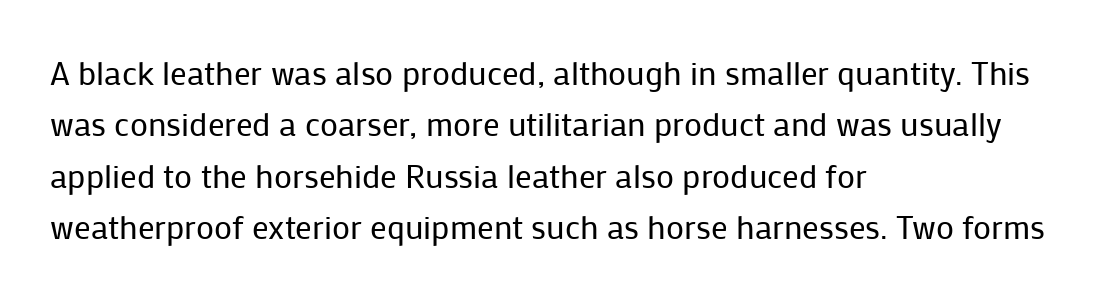
The image shows 33 px regular-weight sans-serif type, upright; set left-aligned, normal line spacing (1.56x), normal letter spacing, not underlined; low stroke contrast and a medium x-height.
